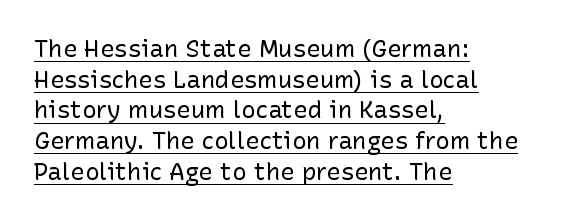
Which margin do the lines hug? The left one — the right edge is uneven. Normally led — the rows are evenly, conventionally spaced. It's the straight-up-and-down kind of type. This reads as an unemphasized weight, regular at the heaviest. Like a heading marked for emphasis, these lines bear an underscore.
